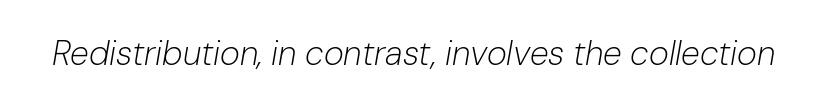
The image shows 34 px light type, italic (leaning right); set normal letter spacing, not underlined; low stroke contrast and a medium x-height.
